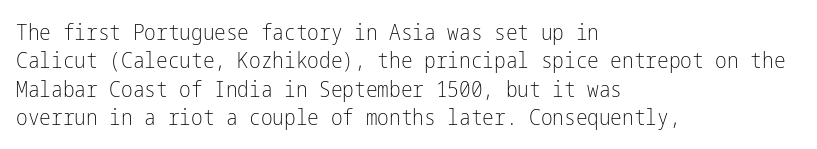
The image shows 22 px text type, upright; set left-aligned, normal line spacing (1.29x), normal letter spacing, not underlined.
